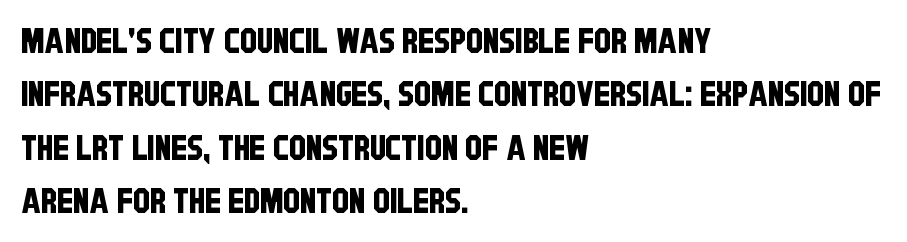
The line-height multiplier appears to be the usual default. A bare baseline throughout the passage. Nobody touched the tracking dial on this one. Note: no serifs on the glyphs. These lines are rendered in a variable-pitch font.
